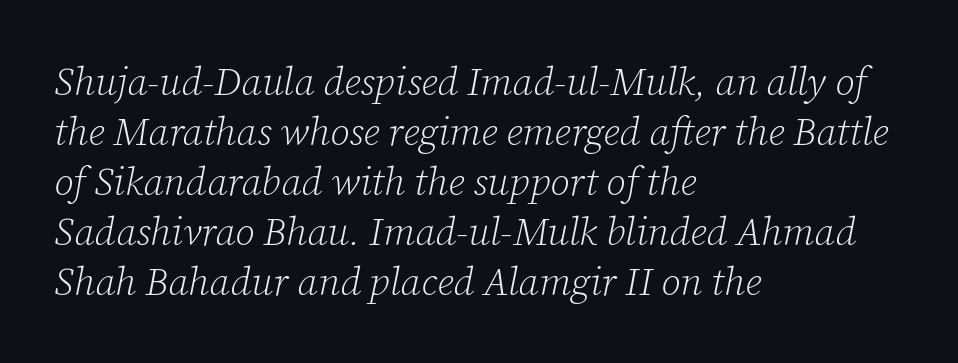
{"serif": "yes", "italic": "yes", "lean": "right", "slant_degrees": 12, "bold": "no", "weight": "light", "width": "normal", "stroke_contrast": "low", "x_height": "medium", "monospaced": "no", "underline": "no", "align": "left", "line_spacing": "normal", "line_spacing_ratio": 1.28, "letter_spacing": "normal", "letter_spacing_em": 0.0, "glyph_px": 39}
